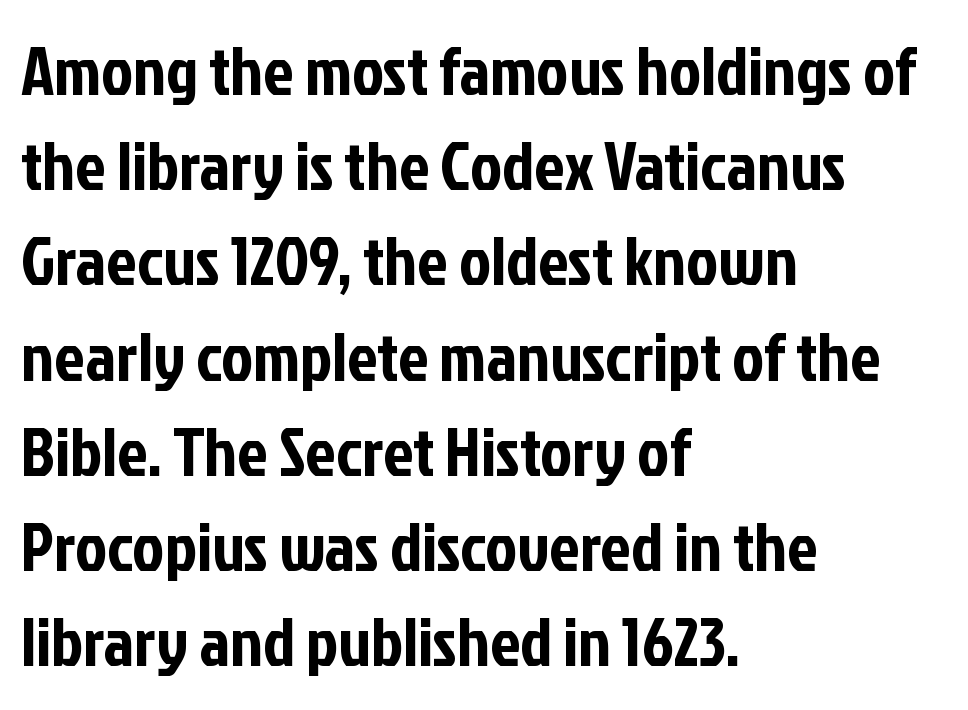
The image shows 68 px condensed sans-serif type, upright; set left-aligned, normal line spacing (1.4x), normal letter spacing, not underlined; low stroke contrast and a medium x-height.
